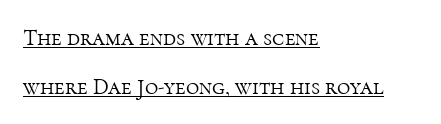
The image shows 23 px text type, upright; set left-aligned, loose line spacing (2.13x), normal letter spacing, underlined.
